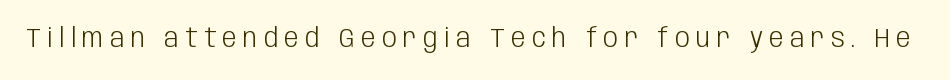
Q: Is the text bold? A: No.
Q: Is the text italic (slanted)? A: No, it is upright.
Q: Is the text underlined? A: No.
Q: Is the spacing between letters normal or unusually wide? A: Unusually wide.
